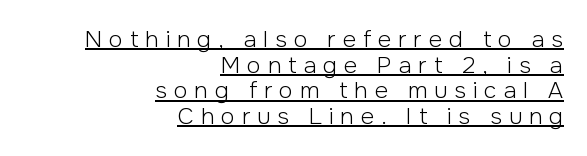
The image shows 23 px text type, upright; set right-aligned, tight line spacing (1.11x), unusually wide letter spacing (+0.3 em), underlined.
